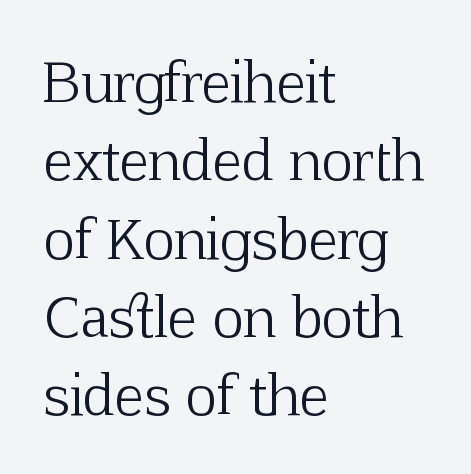
Q: Is the text bold? A: No.
Q: Is the text italic (slanted)? A: No, it is upright.
Q: Is the typeface a serif or a sans-serif typeface? A: Serif.
Q: Is the text underlined? A: No.
Q: How is the paragraph aligned? A: Left-aligned.
Q: Is the spacing between letters normal or unusually wide? A: Normal.
Q: Is the spacing between lines tight, normal or loose? A: Normal.
Q: Width (condensed, normal, or wide)? A: Normal.
Q: Stroke contrast? A: Low.
Q: x-height? A: Medium.
Q: Monospaced? A: No.
